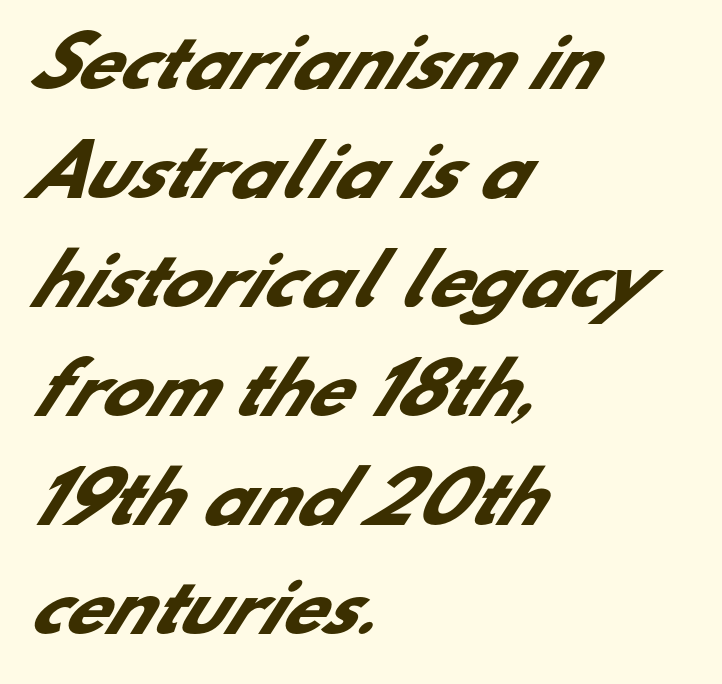
Each row of text sits above clean, open space. Compared with an ordinary text face, these strokes are far heavier — a full bold. This sample has the flowing, uneven cadence of proportional lettering. In CSS terms this would be text-align: left. Tracking value appears to be zero — textbook default spacing.
